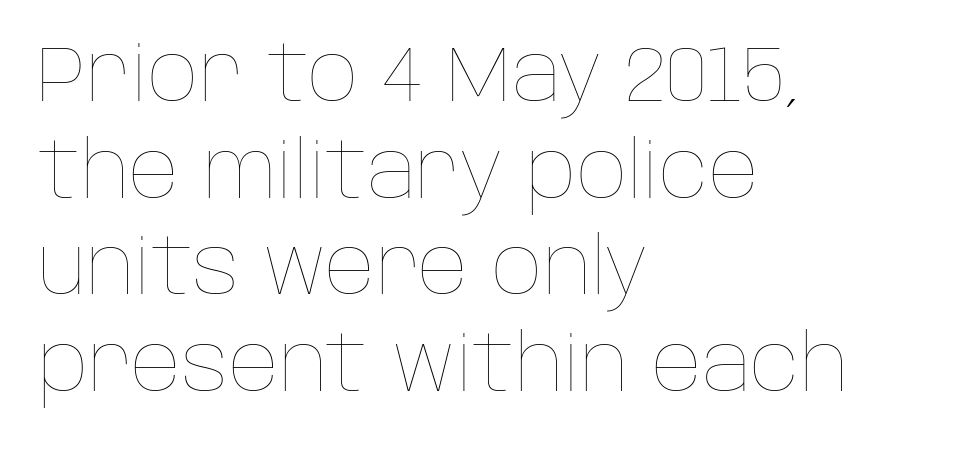
{"italic": "no", "bold": "no", "weight": "thin", "width": "normal", "stroke_contrast": "low", "x_height": "large", "monospaced": "no", "underline": "no", "align": "left", "line_spacing_ratio": 1.24, "letter_spacing": "normal", "letter_spacing_em": 0.0, "glyph_px": 78}
